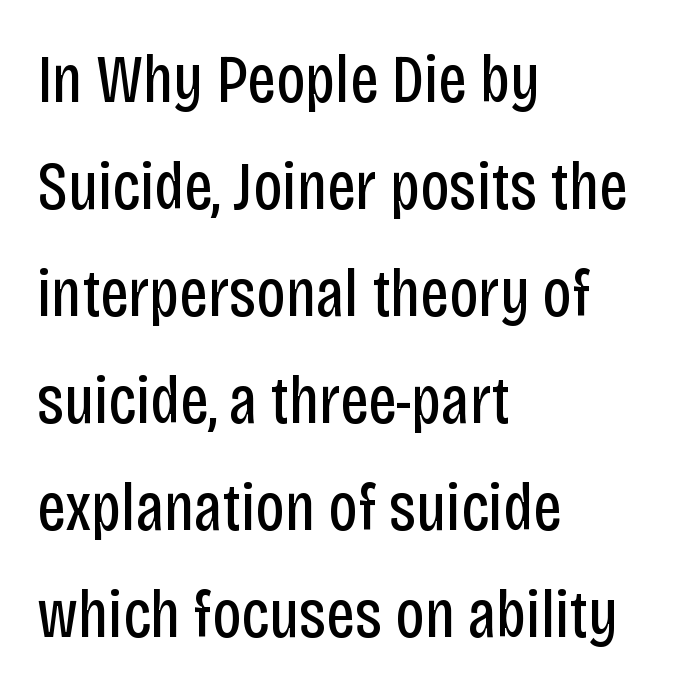
Anything drawn beneath the words? Only blank space. In CSS terms this would be text-align: left. A roman cut, with each character standing at attention. The cut favours lightness, reaching ordinary text weight at its darkest.
